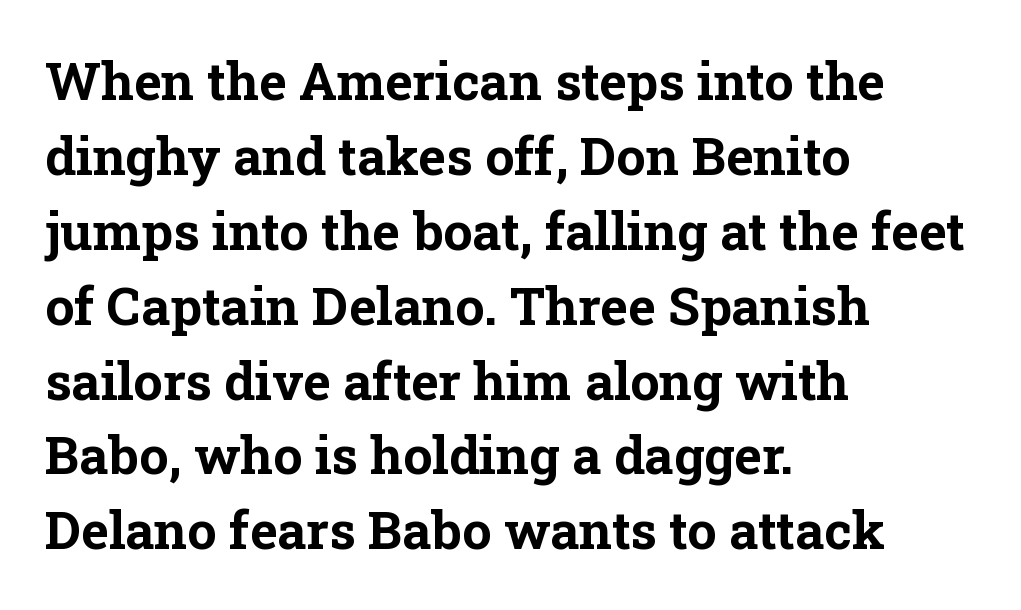
The image shows 52 px bold serif type, upright; set left-aligned, normal line spacing (1.44x), normal letter spacing, not underlined; low stroke contrast and a medium x-height.
